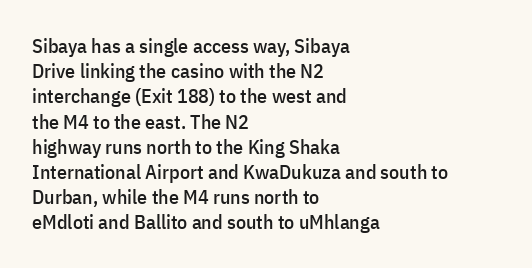
These lines keep a tight, regular rhythm from letter to letter. Successive baselines arrive at the customary interval. Unmarked baselines from the first word to the last. Casual observation: everything's shoved over to the left. This sample uses an upright cut, with every glyph sitting square on the baseline.
